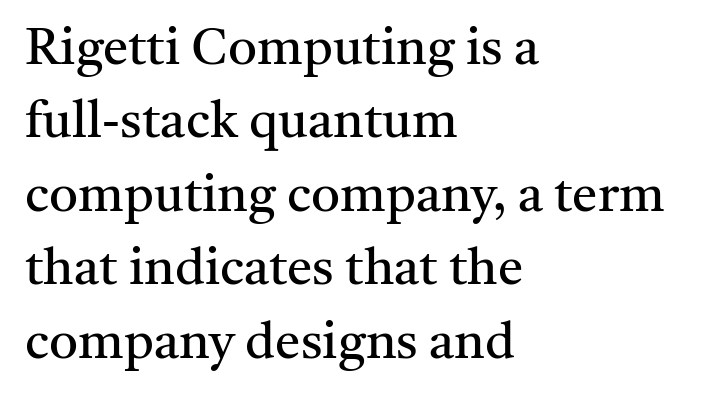
{"serif": "yes", "italic": "no", "bold": "no", "weight": "regular", "width": "normal", "stroke_contrast": "medium", "x_height": "medium", "monospaced": "no", "underline": "no", "align": "left", "line_spacing": "normal", "line_spacing_ratio": 1.44, "letter_spacing": "normal", "letter_spacing_em": 0.0, "glyph_px": 51}
